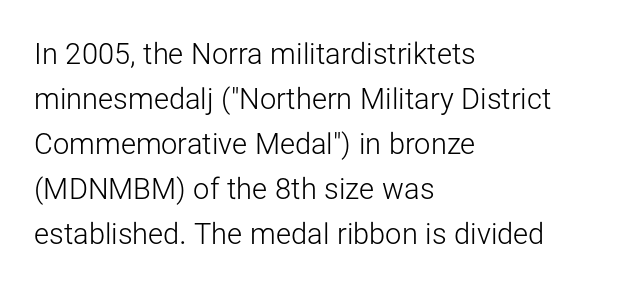
{"serif": "no", "italic": "no", "bold": "no", "weight": "light", "width": "normal", "stroke_contrast": "low", "x_height": "medium", "monospaced": "no", "underline": "no", "align": "left", "line_spacing": "normal", "line_spacing_ratio": 1.55, "letter_spacing": "normal", "letter_spacing_em": 0.0, "glyph_px": 29}
